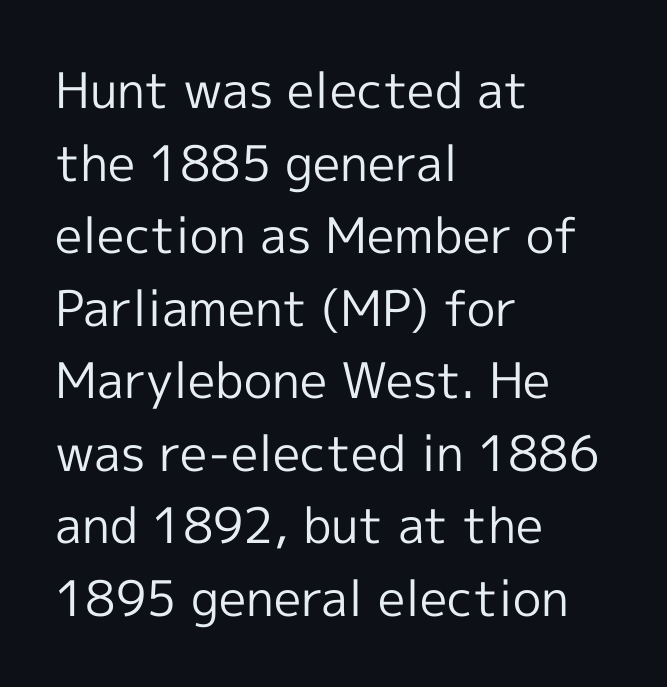
{"serif": "no", "italic": "no", "bold": "no", "weight": "regular", "width": "normal", "x_height": "medium", "monospaced": "no", "underline": "no", "align": "left", "line_spacing": "normal", "line_spacing_ratio": 1.48, "letter_spacing": "normal", "letter_spacing_em": 0.0, "glyph_px": 49}
